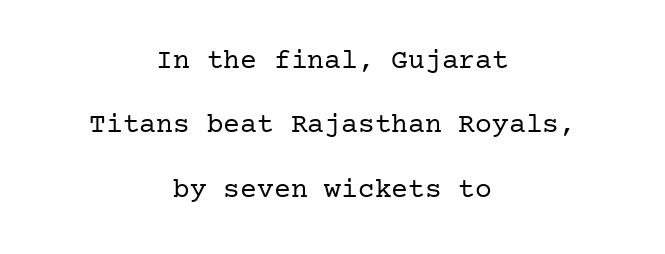
Q: Is the text bold? A: No.
Q: Is the text italic (slanted)? A: No, it is upright.
Q: Is the typeface a serif or a sans-serif typeface? A: Serif.
Q: Is the text underlined? A: No.
Q: How is the paragraph aligned? A: Centered.
Q: Is the spacing between letters normal or unusually wide? A: Normal.
Q: Is the spacing between lines tight, normal or loose? A: Loose.
Q: Width (condensed, normal, or wide)? A: Normal.
Q: Stroke contrast? A: Low.
Q: x-height? A: Medium.
